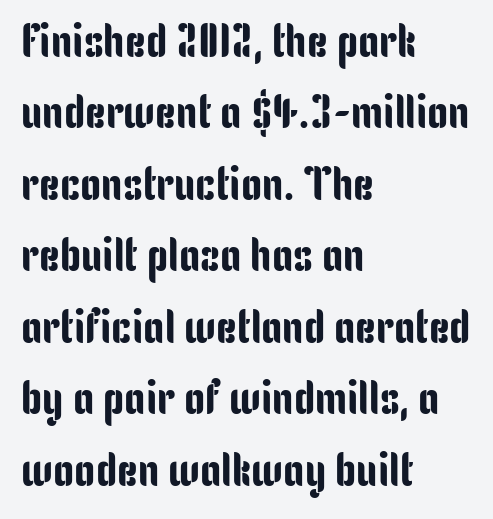
The image shows 47 px condensed sans-serif type, upright; set left-aligned, normal line spacing (1.52x), normal letter spacing, not underlined; low stroke contrast and a medium x-height.
